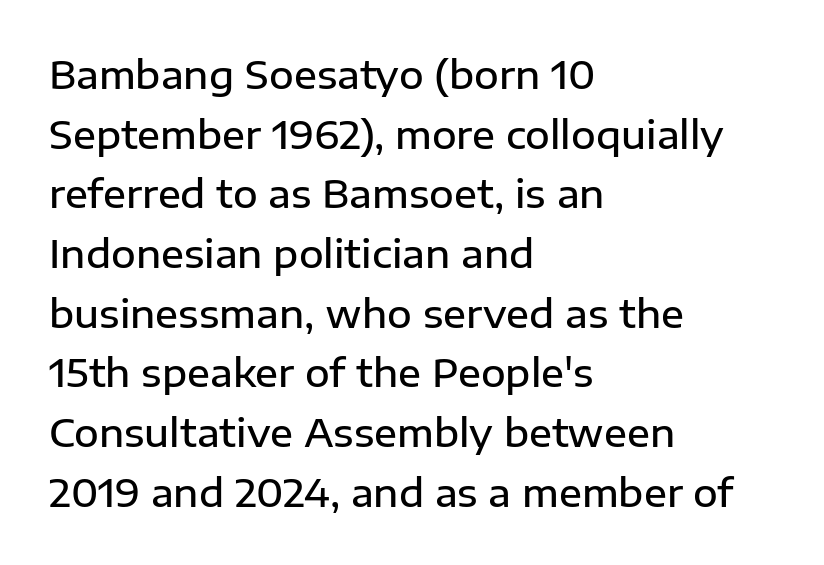
Q: Is the text bold? A: Semi-bold.
Q: Is the text italic (slanted)? A: No, it is upright.
Q: Is the typeface a serif or a sans-serif typeface? A: Sans-serif.
Q: Is the text underlined? A: No.
Q: How is the paragraph aligned? A: Left-aligned.
Q: Is the spacing between letters normal or unusually wide? A: Normal.
Q: Is the spacing between lines tight, normal or loose? A: Normal.
Q: Width (condensed, normal, or wide)? A: Normal.
Q: Stroke contrast? A: Low.
Q: x-height? A: Medium.
Q: Monospaced? A: No.
